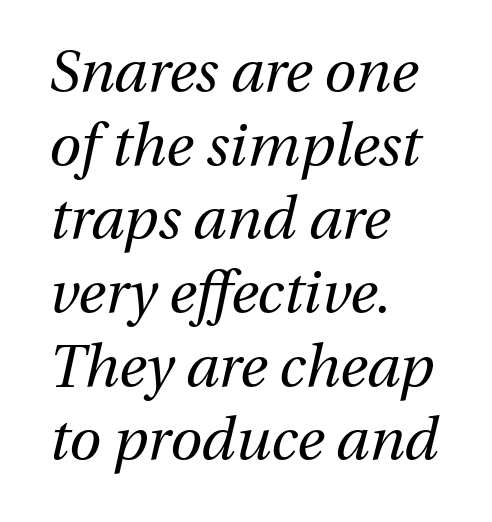
The image shows 58 px regular-weight type, italic (leaning right); set left-aligned, normal line spacing (1.27x), normal letter spacing, not underlined; medium stroke contrast and a medium x-height.
